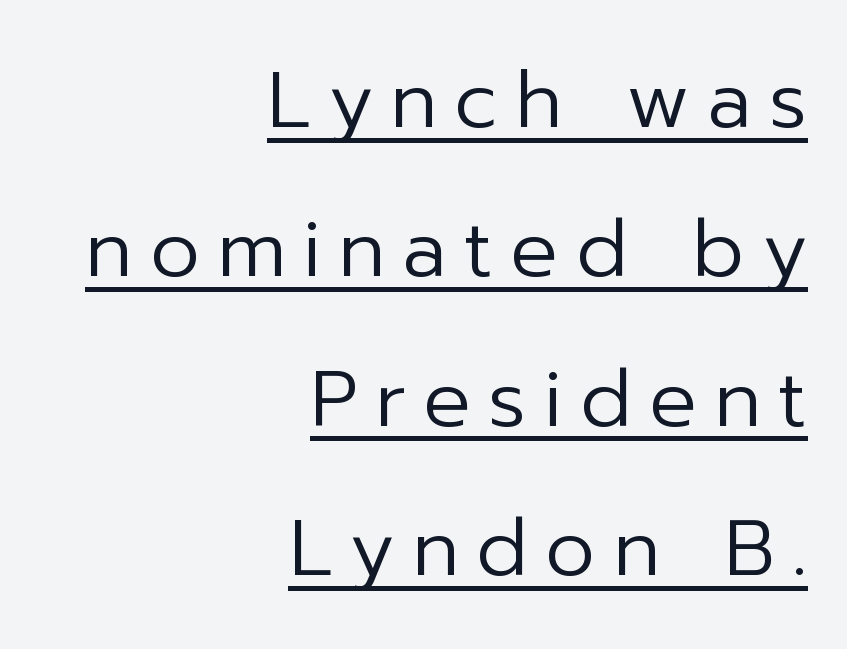
The image shows 79 px regular-weight sans-serif type, upright; set right-aligned, line spacing 1.89x, unusually wide letter spacing (+0.22 em), underlined; low stroke contrast and a medium x-height.
